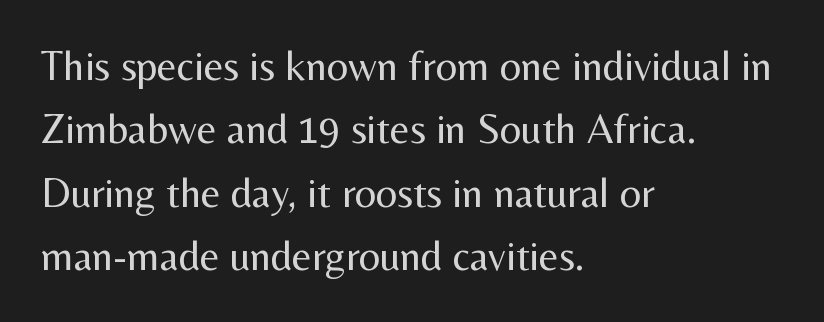
Q: Is the text bold? A: No.
Q: Is the text italic (slanted)? A: No, it is upright.
Q: Is the typeface a serif or a sans-serif typeface? A: Sans-serif.
Q: Is the text underlined? A: No.
Q: How is the paragraph aligned? A: Left-aligned.
Q: Is the spacing between letters normal or unusually wide? A: Normal.
Q: Is the spacing between lines tight, normal or loose? A: Normal.
Q: Width (condensed, normal, or wide)? A: Normal.
Q: Stroke contrast? A: Medium.
Q: x-height? A: Medium.
Q: Monospaced? A: No.
